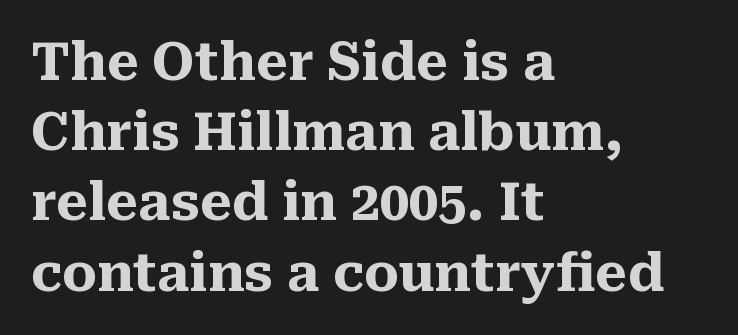
The image shows 52 px heavy serif type, upright; set left-aligned, normal line spacing (1.35x), normal letter spacing, not underlined; medium stroke contrast and a medium x-height.
